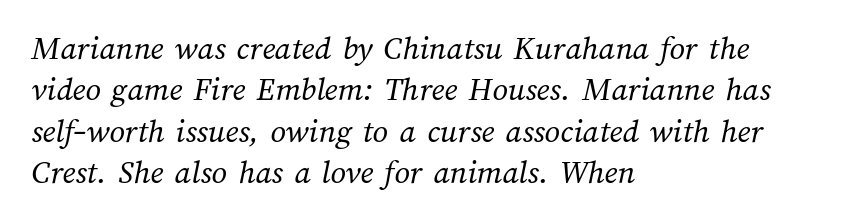
The image shows 34 px regular-weight type; set left-aligned, line spacing 1.22x, normal letter spacing, not underlined; medium stroke contrast and a medium x-height.
